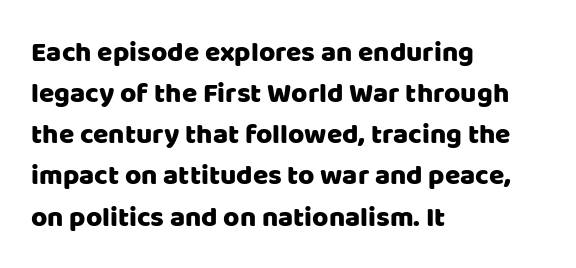
Interline gaps are of average width in this sample. This is sans-serif lettering, the kind often seen on screens and signage. Each line starts at the same left margin while the right side varies. The gaps between neighbouring characters are ordinary and unremarkable. The letters advance in unequal steps, a hallmark of proportional type. The area under the type is left untouched.
